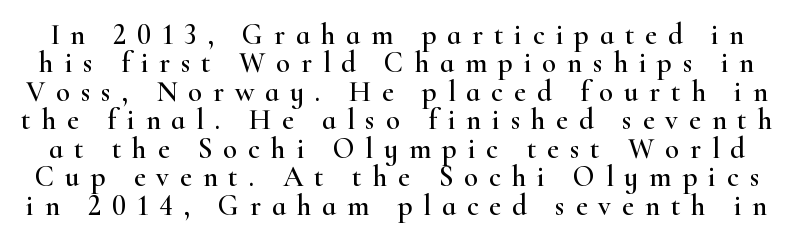
Q: Is the text italic (slanted)? A: No, it is upright.
Q: Is the typeface a serif or a sans-serif typeface? A: Serif.
Q: Is the text underlined? A: No.
Q: Is the spacing between letters normal or unusually wide? A: Unusually wide.
Q: Is the spacing between lines tight, normal or loose? A: Tight.
Q: Width (condensed, normal, or wide)? A: Wide.
Q: Stroke contrast? A: High.
Q: x-height? A: Small.
Q: Monospaced? A: No.
